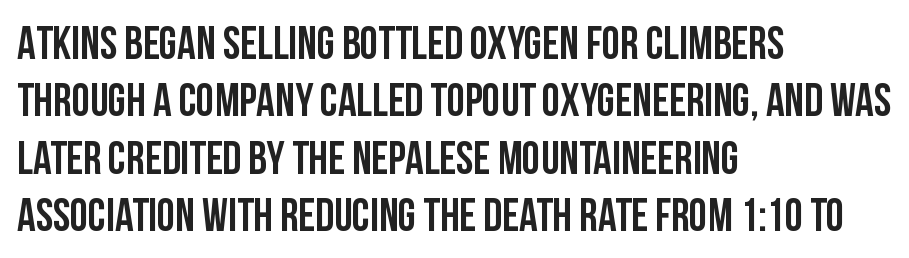
{"serif": "no", "italic": "no", "width": "condensed", "stroke_contrast": "low", "x_height": "large", "monospaced": "no", "underline": "no", "align": "left", "line_spacing": "normal", "line_spacing_ratio": 1.25, "letter_spacing": "normal", "letter_spacing_em": 0.0, "glyph_px": 46}
